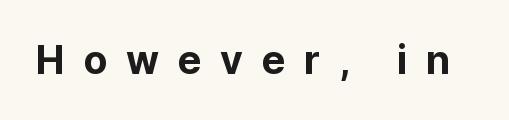
Type without underlining. You could not count columns in this text — the font is proportionally spaced. Does the type have serifs? No, each stem ends abruptly. Every stem runs plumb, perpendicular to the baseline. You could only call the tracking loose — the letters float apart.
